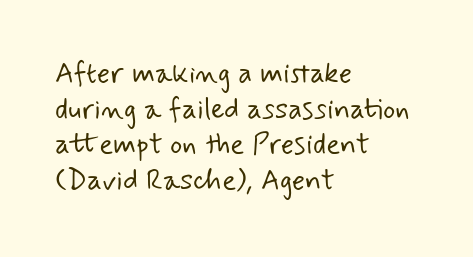
You could call the tracking neutral — neither tight nor loose. Each letter keeps its own natural width here, so spacing adapts to shape. The space directly below the letters is spotless. No heavy texture on the line: the type isn't bold. This sample uses a sans-serif face. The paragraph shown leans on its left margin.
